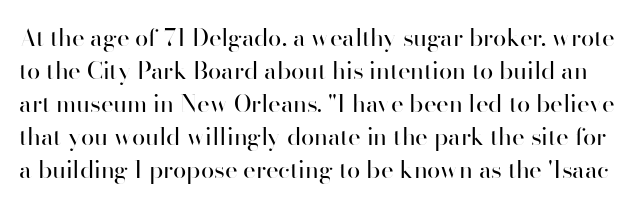
{"italic": "no", "bold": "no", "underline": "no", "line_spacing": "normal", "line_spacing_ratio": 1.37, "letter_spacing": "normal", "letter_spacing_em": 0.0, "glyph_px": 24}
